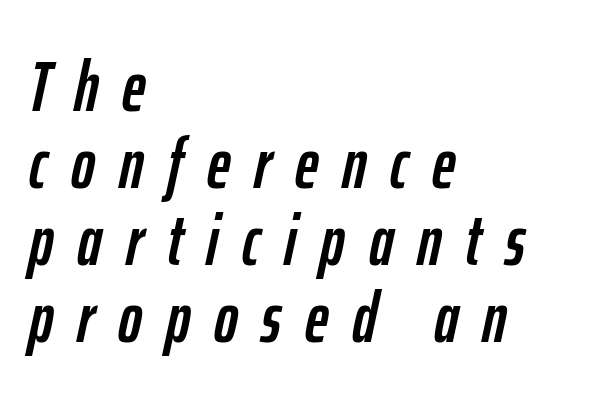
The image shows 72 px condensed type, italic (leaning right); set left-aligned, tight line spacing (1.07x), unusually wide letter spacing (+0.33 em), not underlined; low stroke contrast and a medium x-height.
